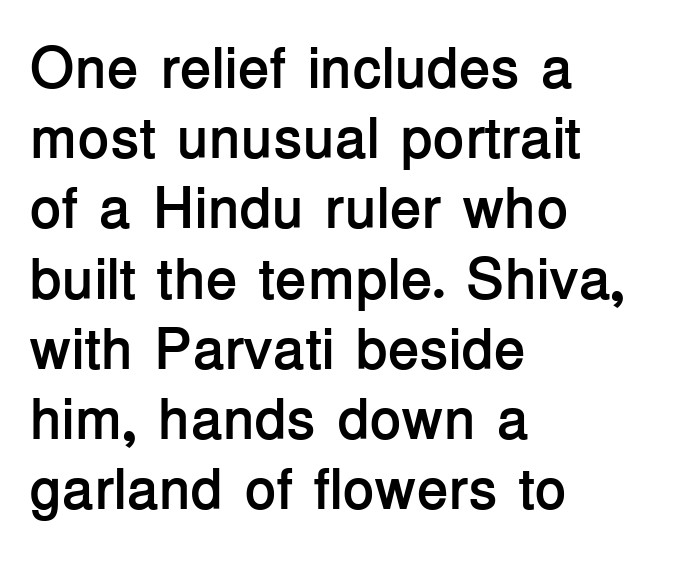
The font family rendered here belongs to the sans-serif group. Spacing verdict: proportional, widths tailored to each character. A full-strength bold gives these letters their thick strokes. Clear beneath every line of the passage. When letters stand straight like this, we call the style roman or upright.
